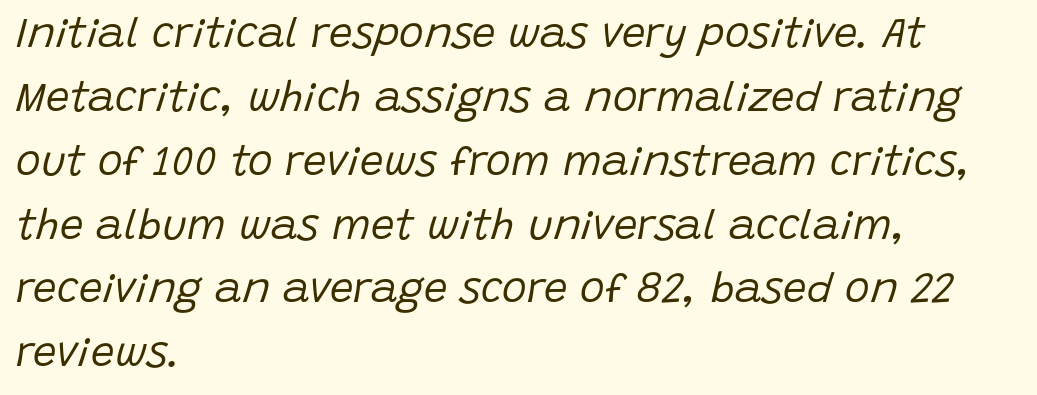
Italic? Definitely — the glyphs are oblique. The lines in this sample share a left origin and differ only in where they stop. Beneath every word, the page is bare. The leading is moderate, giving the passage an even texture. This is not heavy type; no bold has been used.
